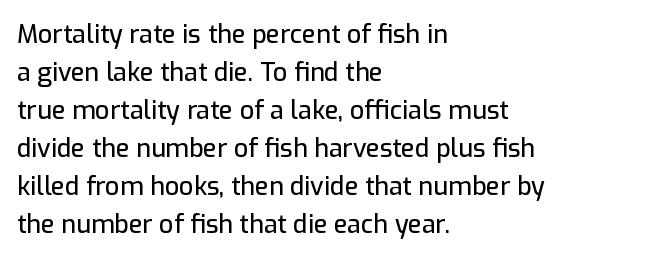
Plain, unruled lines of type. Each word holds together tightly as a unit, with standard inter-letter gaps. Every row of glyphs begins at an identical x-position on the left. Leading matches the norm, producing a regular column.
